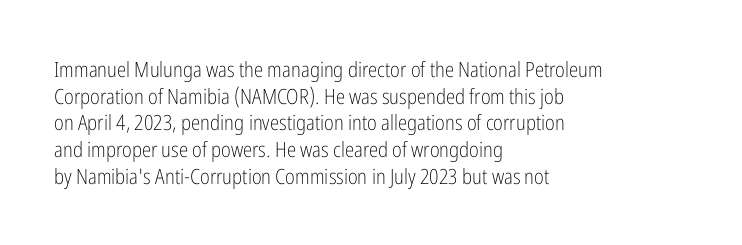
Q: Is the text bold? A: No.
Q: Is the text italic (slanted)? A: No, it is upright.
Q: Is the text underlined? A: No.
Q: How is the paragraph aligned? A: Left-aligned.
Q: Is the spacing between letters normal or unusually wide? A: Normal.
Q: Is the spacing between lines tight, normal or loose? A: Normal.
